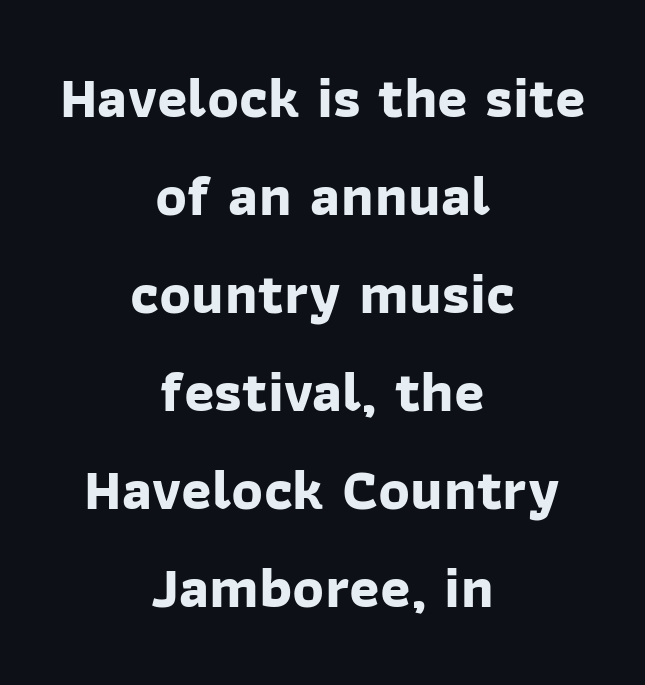
The image shows 58 px bold sans-serif type; set centered, normal line spacing (1.69x), normal letter spacing, not underlined; low stroke contrast and a medium x-height.
